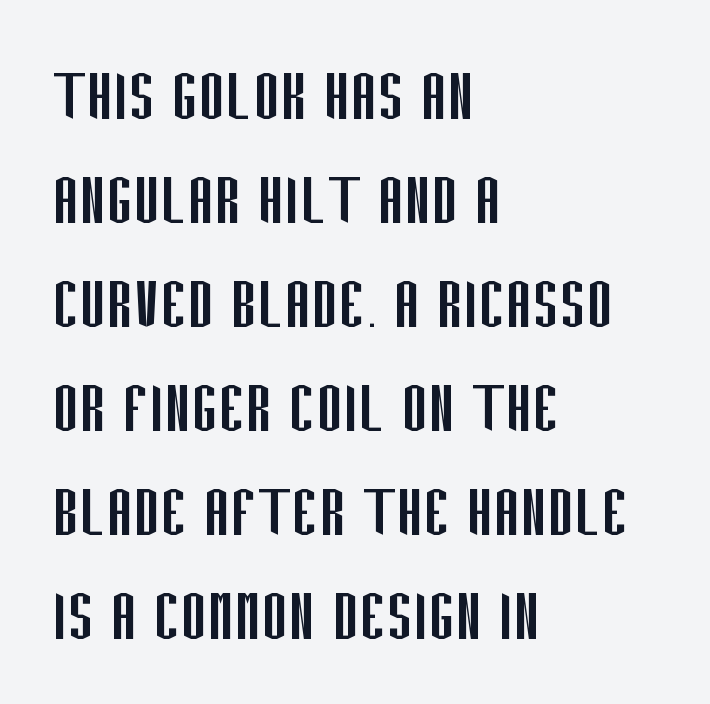
Q: Is the text bold? A: No.
Q: Is the text italic (slanted)? A: No, it is upright.
Q: Is the typeface a serif or a sans-serif typeface? A: Sans-serif.
Q: Is the text underlined? A: No.
Q: How is the paragraph aligned? A: Left-aligned.
Q: Is the spacing between letters normal or unusually wide? A: Normal.
Q: Is the spacing between lines tight, normal or loose? A: Normal.
Q: Width (condensed, normal, or wide)? A: Condensed.
Q: Stroke contrast? A: Low.
Q: x-height? A: Large.
Q: Monospaced? A: No.
